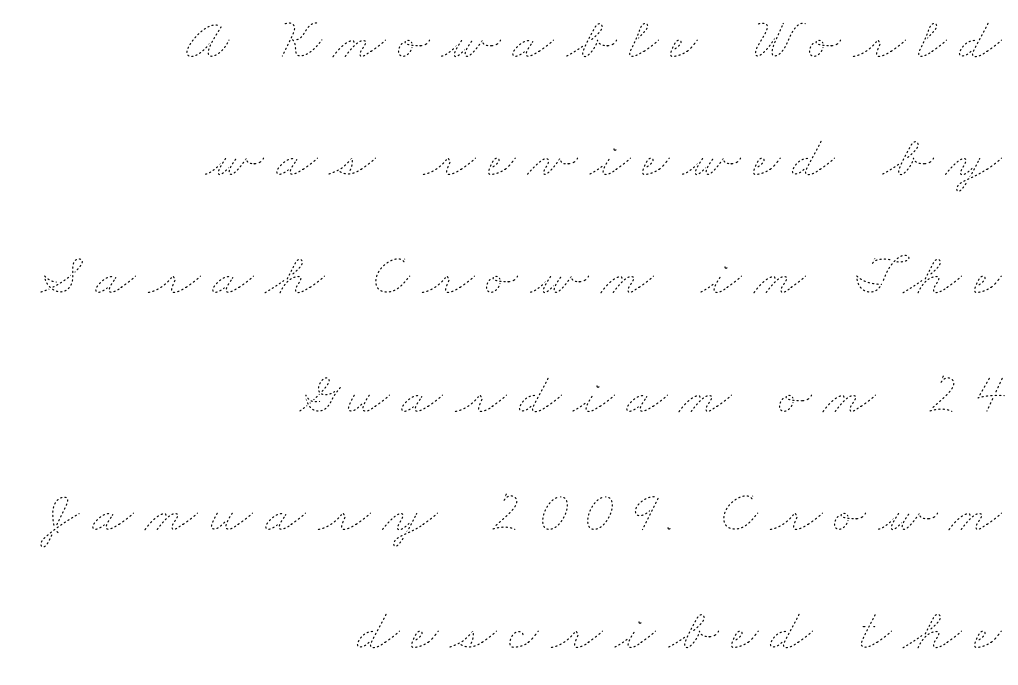
The image shows 60 px thin, wide type; set right-aligned, loose line spacing (1.97x), unusually wide letter spacing (+0.2 em), not underlined; low stroke contrast and a small x-height.
